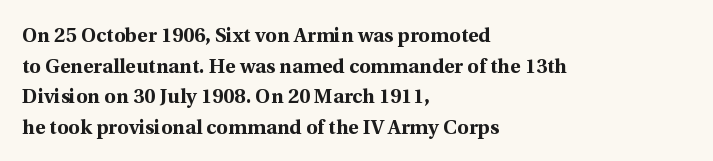
The image shows 20 px bold type, upright; set left-aligned, normal line spacing (1.53x), normal letter spacing, not underlined.
